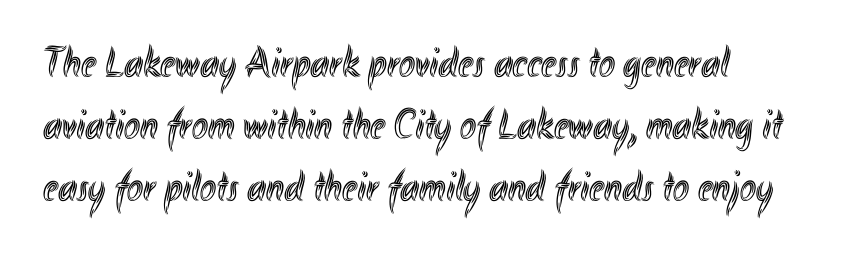
{"width": "condensed", "x_height": "small", "monospaced": "no", "underline": "no", "line_spacing": "normal", "line_spacing_ratio": 1.44, "letter_spacing": "normal", "letter_spacing_em": 0.0, "glyph_px": 43}
